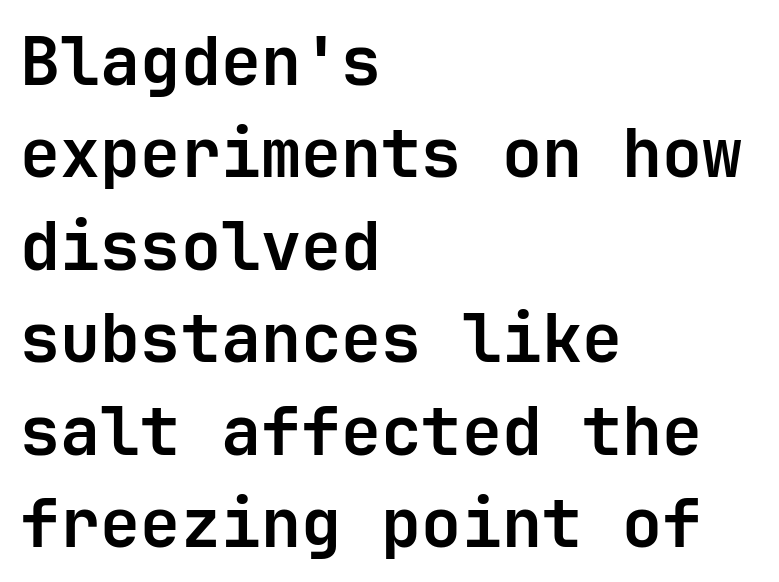
Q: Is the text bold? A: Yes.
Q: Is the text italic (slanted)? A: No, it is upright.
Q: Is the typeface a serif or a sans-serif typeface? A: Sans-serif.
Q: Is the text underlined? A: No.
Q: How is the paragraph aligned? A: Left-aligned.
Q: Is the spacing between letters normal or unusually wide? A: Normal.
Q: Is the spacing between lines tight, normal or loose? A: Normal.
Q: Width (condensed, normal, or wide)? A: Normal.
Q: Stroke contrast? A: Low.
Q: x-height? A: Medium.
